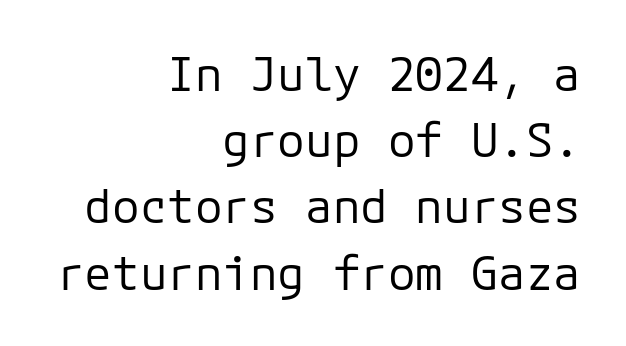
A flush-right, rag-left setting is used for this passage. Designer's note — italics off, roman on. Each new line begins a customary step beneath the previous one. The designer went with a sans here, leaving each stem footless.
